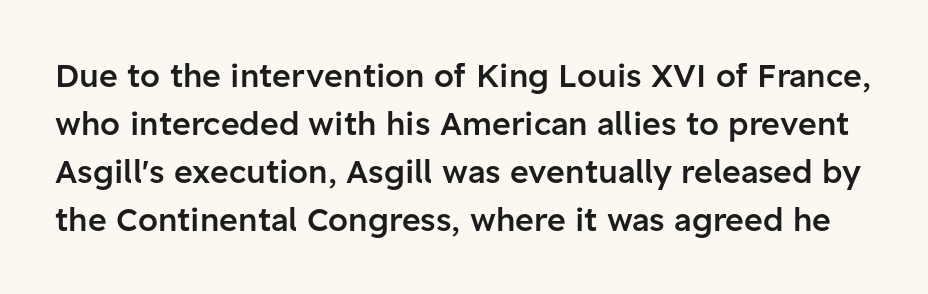
The image shows 32 px semibold sans-serif type, upright; set normal line spacing (1.5x), normal letter spacing, not underlined; low stroke contrast and a medium x-height.
